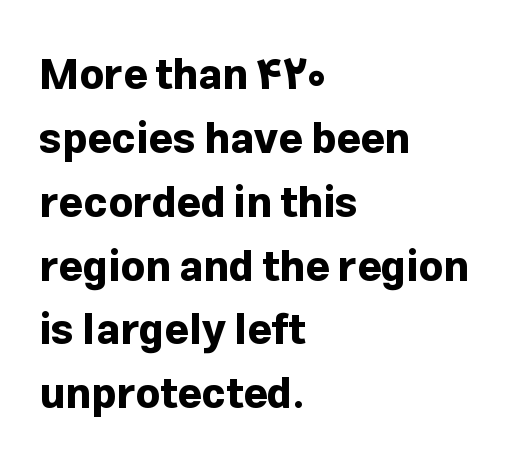
Does the type have serifs? No, each stem ends abruptly. The words here are not underlined. Line beginnings align vertically; line endings do not. These lines are rendered in a variable-pitch font.
